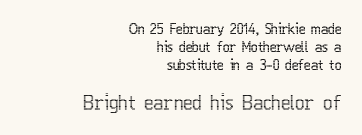
The image shows 20 px text type, upright; set right-aligned, normal line spacing (1.3x), normal letter spacing, not underlined; the second (bottom) block is 1.43x larger.
